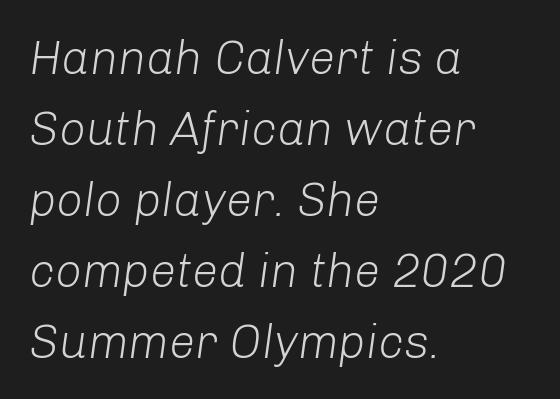
Interline gaps are of average width in this sample. Between one letter and the next there's only the usual sliver of space. Counters stay open thanks to moderate or lighter strokes. The space beneath each line is pristine and unruled. You can tell it's italic because the verticals aren't actually vertical.
